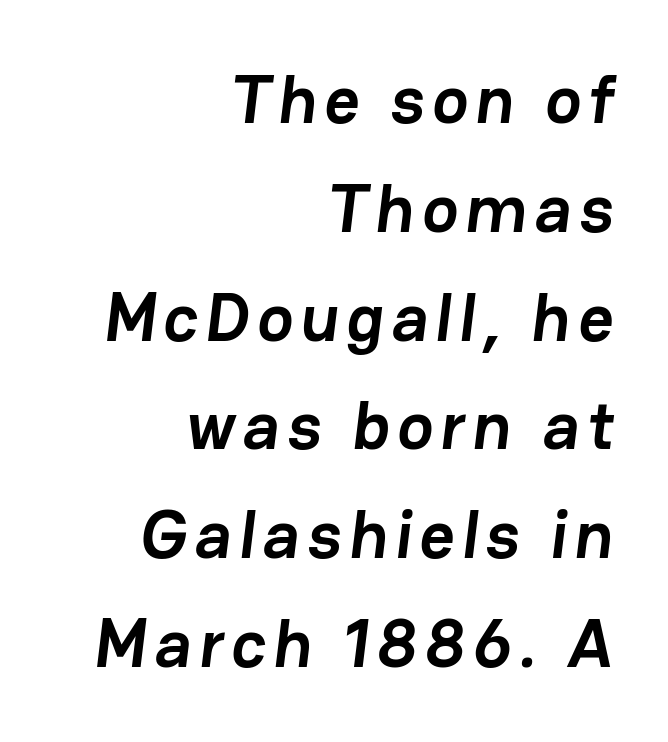
{"serif": "no", "bold": "yes", "weight": "semibold", "width": "normal", "stroke_contrast": "low", "x_height": "medium", "monospaced": "no", "underline": "no", "align": "right", "line_spacing": "normal", "line_spacing_ratio": 1.6, "glyph_px": 68}
